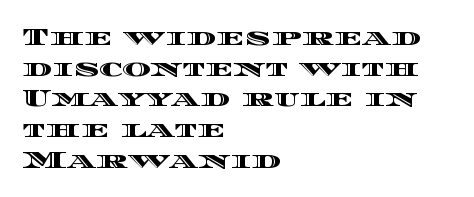
These lines stack with their left ends in a neat column. This sample uses plain, unmodified letter spacing. Rows of type keep a routine distance in the vertical direction. The glyphs are unaccompanied by any horizontal stroke below them. Vertical strokes here are truly vertical.
